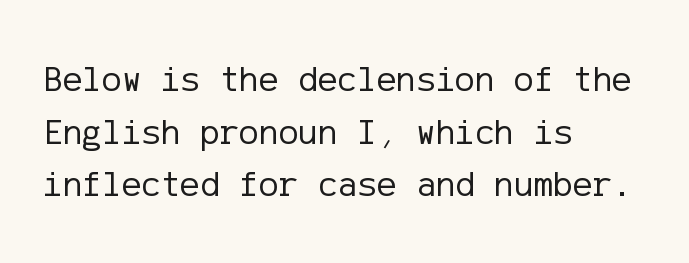
{"serif": "no", "italic": "no", "bold": "no", "weight": "regular", "width": "normal", "stroke_contrast": "low", "x_height": "medium", "underline": "no", "align": "left", "line_spacing": "normal", "line_spacing_ratio": 1.42, "letter_spacing": "normal", "letter_spacing_em": 0.0, "glyph_px": 37}
